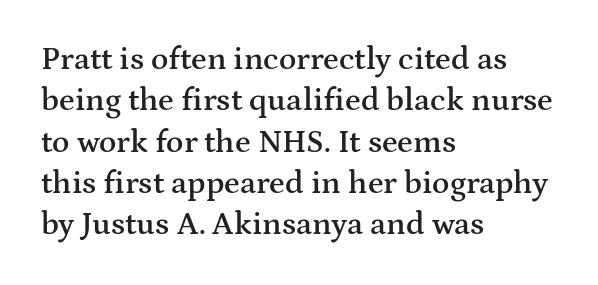
The image shows 32 px semibold, wide serif type, upright; set left-aligned, normal line spacing (1.29x), normal letter spacing, not underlined; medium stroke contrast and a medium x-height.
